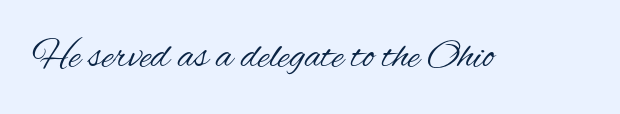
Q: Is the text bold? A: No.
Q: Is the text italic (slanted)? A: Yes.
Q: Is the typeface a serif or a sans-serif typeface? A: Sans-serif.
Q: Is the text underlined? A: No.
Q: Is the spacing between letters normal or unusually wide? A: Normal.
Q: Width (condensed, normal, or wide)? A: Condensed.
Q: Stroke contrast? A: Medium.
Q: x-height? A: Small.
Q: Monospaced? A: No.
